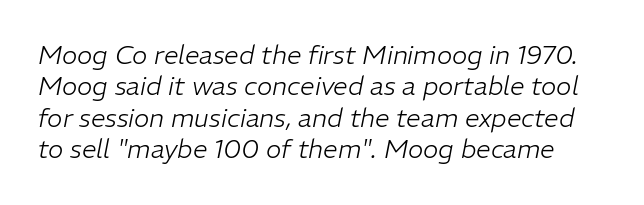
Glance below the letters and you will spot only blank space. This sample uses plain, unmodified letter spacing. Would a proofreader flag this as italicized? Yes. This is not heavy type; no bold has been used.
